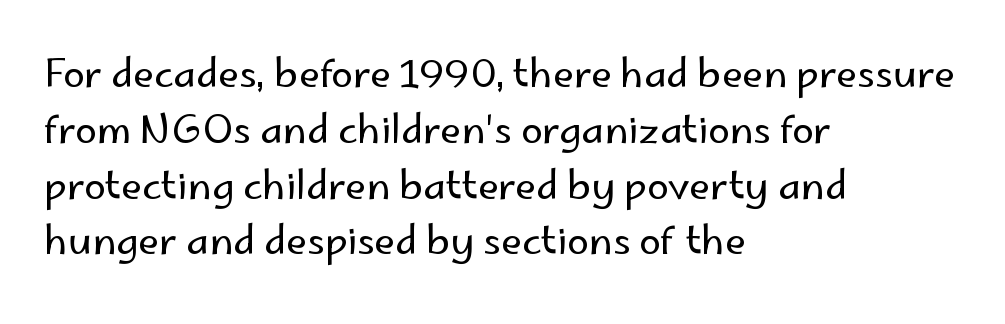
Q: Is the text bold? A: No.
Q: Is the text italic (slanted)? A: No, it is upright.
Q: Is the typeface a serif or a sans-serif typeface? A: Sans-serif.
Q: Is the text underlined? A: No.
Q: How is the paragraph aligned? A: Left-aligned.
Q: Is the spacing between letters normal or unusually wide? A: Normal.
Q: Is the spacing between lines tight, normal or loose? A: Normal.
Q: Width (condensed, normal, or wide)? A: Normal.
Q: Stroke contrast? A: Low.
Q: x-height? A: Small.
Q: Monospaced? A: No.
